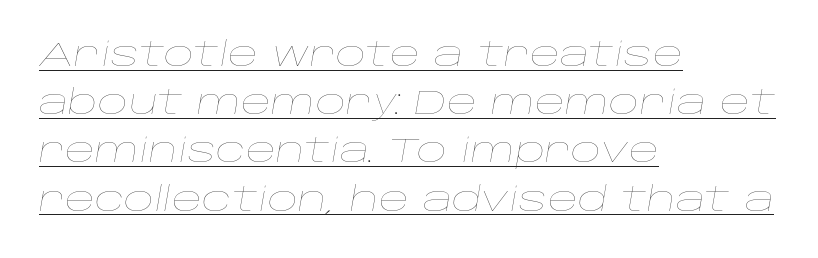
Q: Is the text bold? A: No.
Q: Is the text italic (slanted)? A: Yes, it leans right by about 10 degrees.
Q: Is the text underlined? A: Yes.
Q: How is the paragraph aligned? A: Left-aligned.
Q: Is the spacing between letters normal or unusually wide? A: Normal.
Q: Is the spacing between lines tight, normal or loose? A: Normal.
Q: Width (condensed, normal, or wide)? A: Wide.
Q: Stroke contrast? A: Low.
Q: x-height? A: Large.
Q: Monospaced? A: No.
